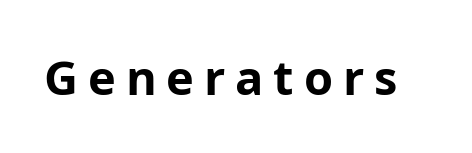
The image shows 47 px bold sans-serif type, upright; set unusually wide letter spacing (+0.21 em), not underlined; low stroke contrast and a medium x-height.
